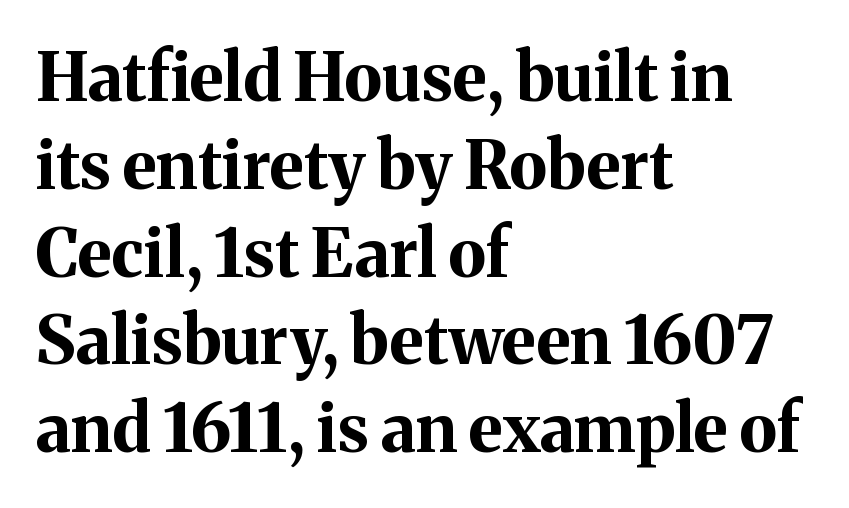
Compared with typical paragraphs, the rows here are spaced about the same. The face used here is proportionally spaced, like ordinary book or web type. Posture: upright roman. The text block is weighted toward the left margin, trailing off unevenly rightward.
